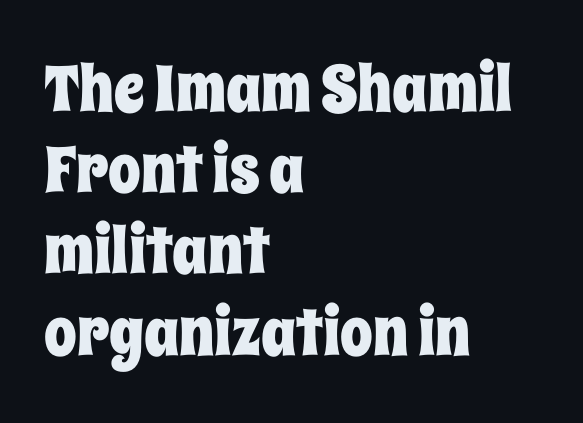
{"italic": "no", "width": "condensed", "stroke_contrast": "low", "x_height": "large", "monospaced": "no", "underline": "no", "align": "left", "line_spacing": "normal", "line_spacing_ratio": 1.25, "letter_spacing": "normal", "letter_spacing_em": 0.0, "glyph_px": 65}
